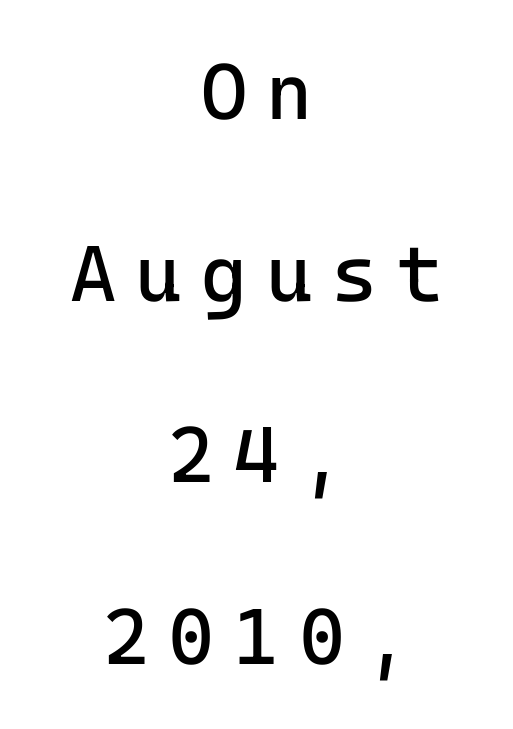
{"serif": "no", "italic": "no", "bold": "no", "weight": "regular", "width": "normal", "stroke_contrast": "low", "x_height": "medium", "underline": "no", "align": "center", "line_spacing": "loose", "line_spacing_ratio": 2.3, "letter_spacing": "wide", "letter_spacing_em": 0.24, "glyph_px": 79}
